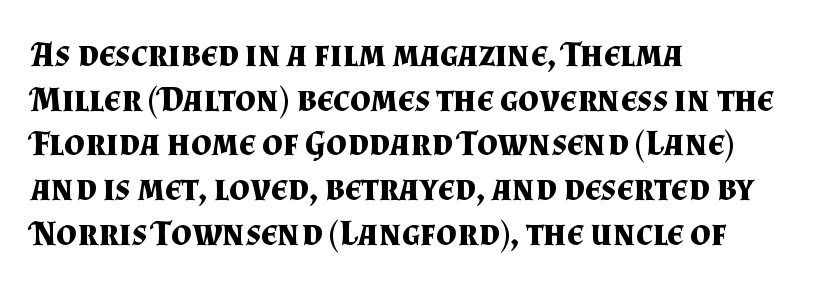
Q: Is the text bold? A: Yes.
Q: Is the text italic (slanted)? A: No, it is upright.
Q: Is the typeface a serif or a sans-serif typeface? A: Serif.
Q: Is the text underlined? A: No.
Q: How is the paragraph aligned? A: Left-aligned.
Q: Is the spacing between letters normal or unusually wide? A: Normal.
Q: Width (condensed, normal, or wide)? A: Normal.
Q: Stroke contrast? A: Medium.
Q: x-height? A: Small.
Q: Monospaced? A: No.
